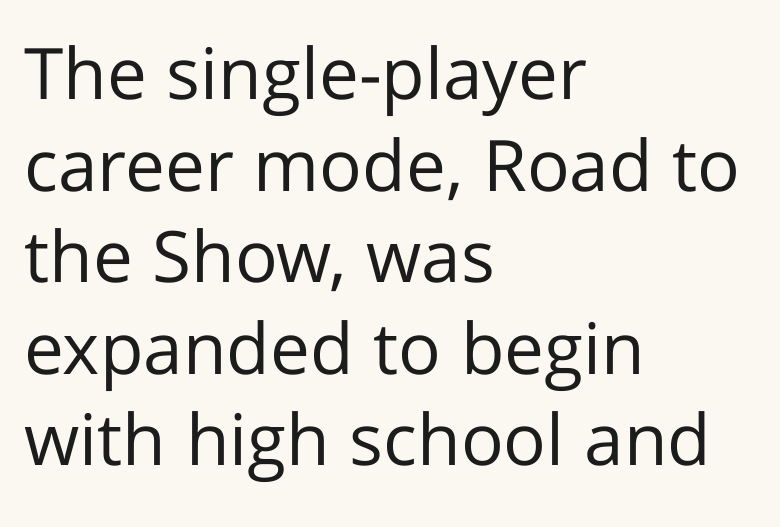
The image shows 71 px regular-weight sans-serif type, upright; set left-aligned, normal line spacing (1.29x), normal letter spacing, not underlined; low stroke contrast and a medium x-height.
